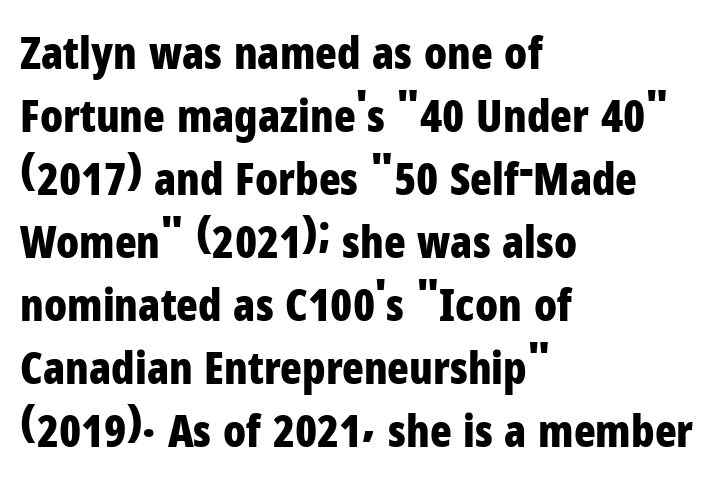
{"serif": "no", "italic": "no", "bold": "yes", "weight": "bold", "width": "condensed", "stroke_contrast": "low", "x_height": "medium", "monospaced": "no", "underline": "no", "align": "left", "line_spacing": "normal", "line_spacing_ratio": 1.4, "letter_spacing": "normal", "letter_spacing_em": 0.0, "glyph_px": 45}
